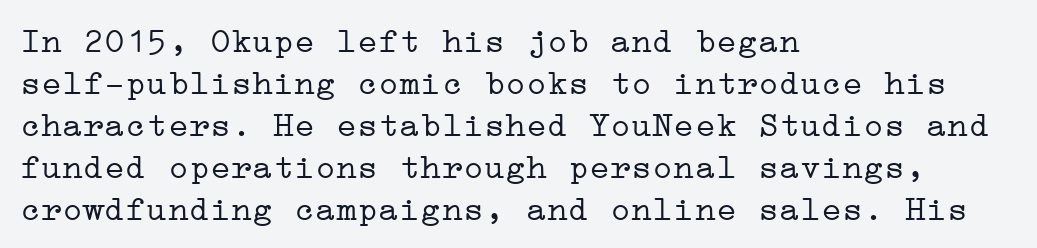
Look at the tracking — it's just the regular setting, nothing added. You can tell from the footed stems that serif type was used. Anything drawn beneath the words? Only blank space. Alignment: flush left. A roman cut, with each character standing at attention.
